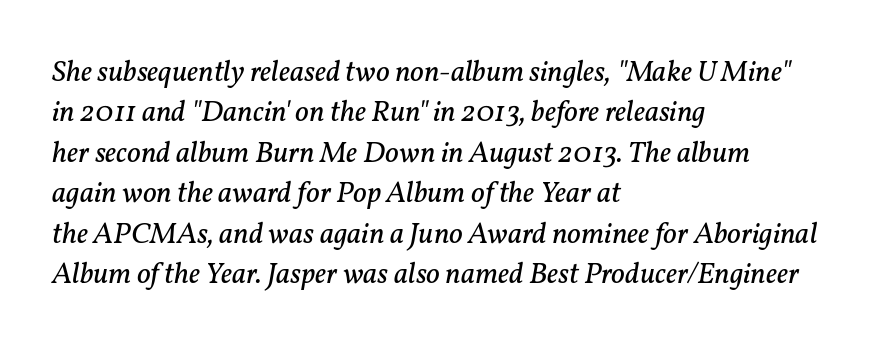
Q: Is the text bold? A: No.
Q: Is the text italic (slanted)? A: Yes, it leans right by about 11 degrees.
Q: Is the typeface a serif or a sans-serif typeface? A: Serif.
Q: Is the text underlined? A: No.
Q: How is the paragraph aligned? A: Left-aligned.
Q: Is the spacing between letters normal or unusually wide? A: Normal.
Q: Is the spacing between lines tight, normal or loose? A: Normal.
Q: Width (condensed, normal, or wide)? A: Normal.
Q: Stroke contrast? A: Low.
Q: x-height? A: Medium.
Q: Monospaced? A: No.
